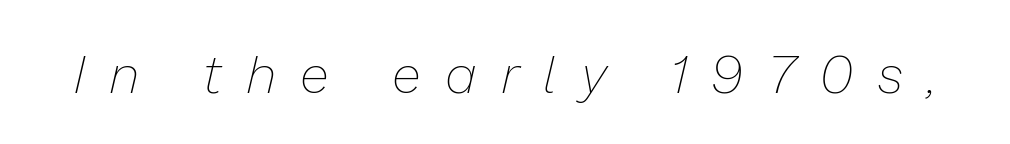
Q: Is the text bold? A: No.
Q: Is the text italic (slanted)? A: Yes, it leans right by about 13 degrees.
Q: Is the text underlined? A: No.
Q: Is the spacing between letters normal or unusually wide? A: Unusually wide.
Q: Width (condensed, normal, or wide)? A: Normal.
Q: Stroke contrast? A: Low.
Q: x-height? A: Medium.
Q: Monospaced? A: No.
